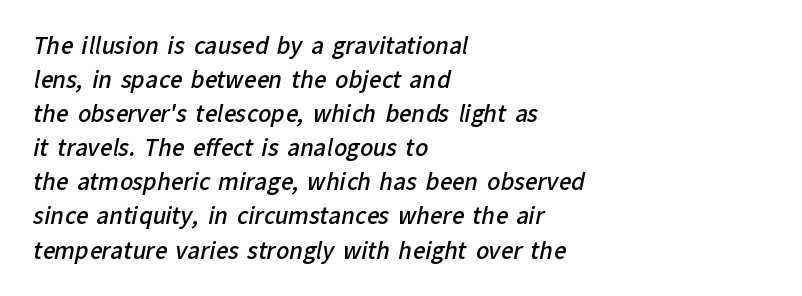
Q: Is the text bold? A: Semi-bold.
Q: Is the text underlined? A: No.
Q: How is the paragraph aligned? A: Left-aligned.
Q: Is the spacing between letters normal or unusually wide? A: Normal.
Q: Is the spacing between lines tight, normal or loose? A: Normal.
